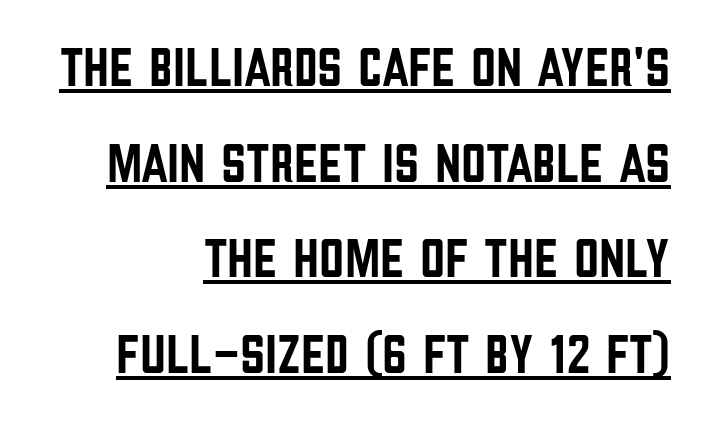
The image shows 55 px condensed sans-serif type, upright; set right-aligned, line spacing 1.74x, normal letter spacing, underlined; low stroke contrast and a large x-height.
